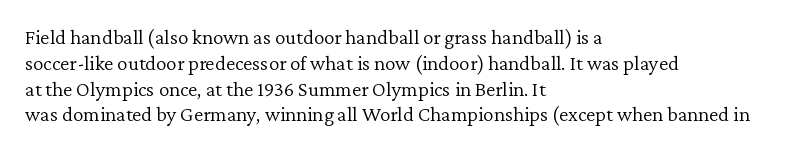
{"italic": "no", "bold": "no", "underline": "no", "align": "left", "line_spacing_ratio": 1.23, "letter_spacing": "normal", "letter_spacing_em": 0.0, "glyph_px": 21}
